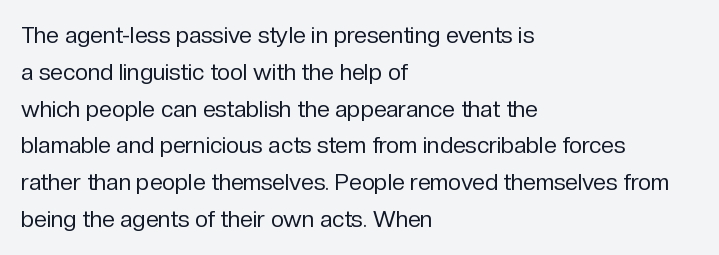
Q: Is the text bold? A: No.
Q: Is the text italic (slanted)? A: No, it is upright.
Q: Is the text underlined? A: No.
Q: How is the paragraph aligned? A: Left-aligned.
Q: Is the spacing between letters normal or unusually wide? A: Normal.
Q: Is the spacing between lines tight, normal or loose? A: Normal.
